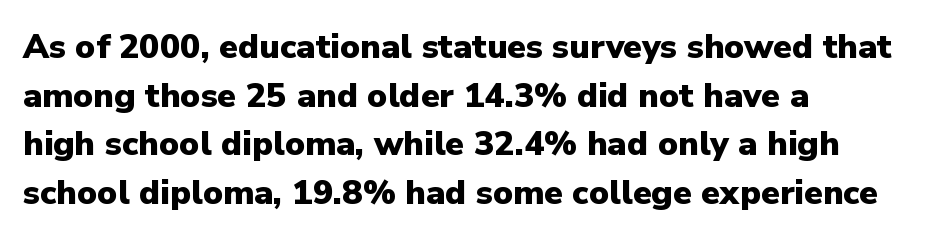
Typeset ragged right — the left edge is the straight one. Rule under the text: the space is simply empty. Nothing sits at the stroke ends, so this counts as sans-serif. A typesetter would call this proportional, since set widths differ per character. Italic: no, the glyphs are upright roman.
